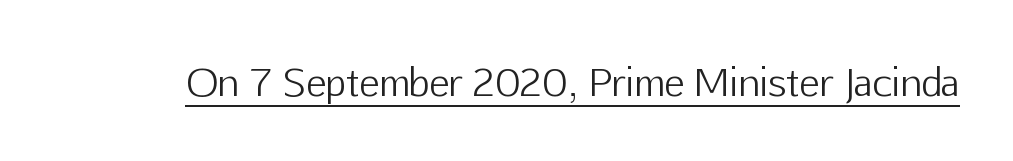
{"serif": "no", "italic": "no", "bold": "no", "weight": "light", "width": "normal", "stroke_contrast": "low", "x_height": "medium", "monospaced": "no", "underline": "yes", "letter_spacing": "normal", "letter_spacing_em": 0.0, "glyph_px": 38}
